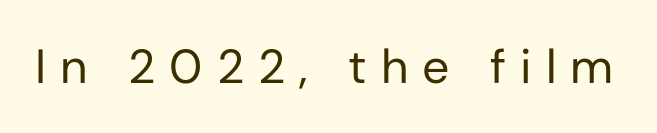
The image shows 48 px regular-weight sans-serif type, upright; set unusually wide letter spacing (+0.29 em), not underlined; low stroke contrast and a medium x-height.
